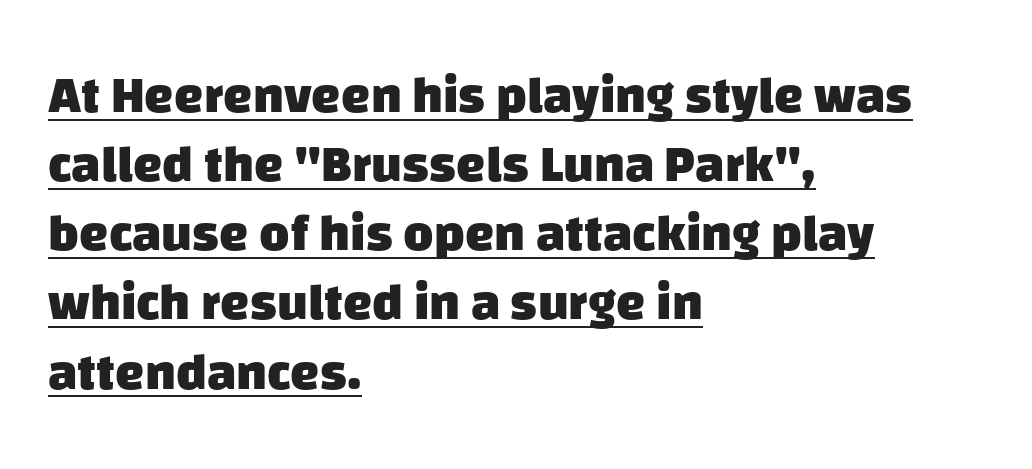
{"serif": "no", "bold": "yes", "weight": "heavy", "width": "normal", "stroke_contrast": "low", "x_height": "large", "monospaced": "no", "underline": "yes", "align": "left", "line_spacing": "normal", "line_spacing_ratio": 1.33, "letter_spacing": "normal", "letter_spacing_em": 0.0, "glyph_px": 52}
